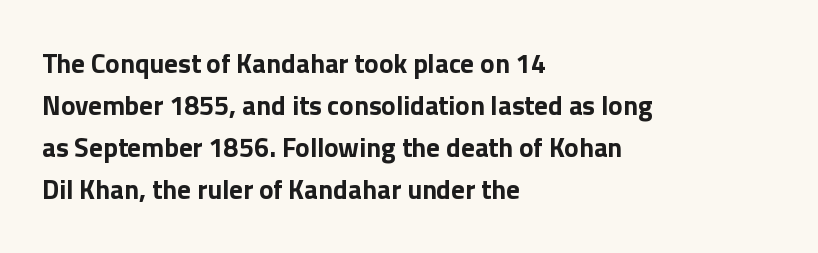
Q: Is the text bold? A: Yes.
Q: Is the text italic (slanted)? A: No, it is upright.
Q: Is the text underlined? A: No.
Q: How is the paragraph aligned? A: Left-aligned.
Q: Is the spacing between letters normal or unusually wide? A: Normal.
Q: Is the spacing between lines tight, normal or loose? A: Normal.
